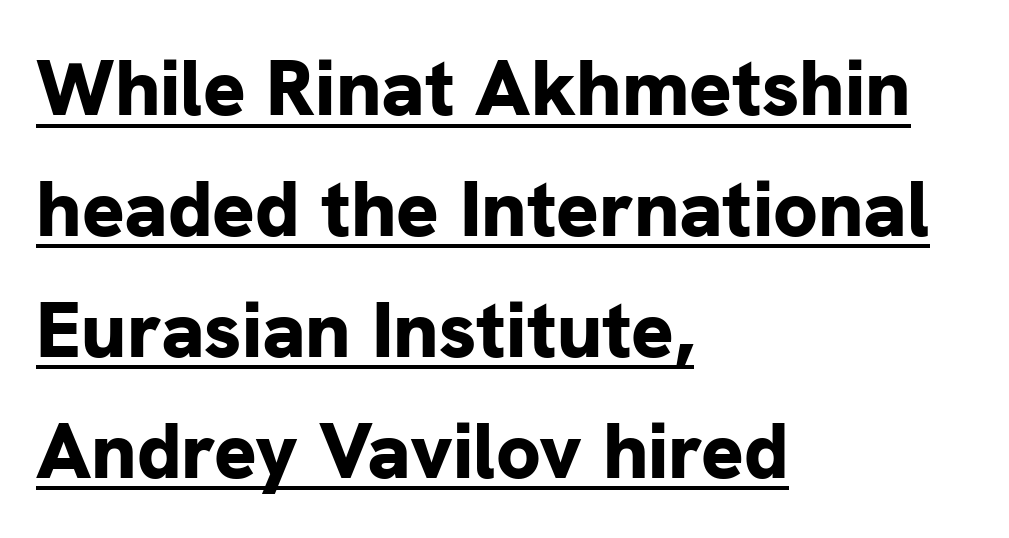
{"serif": "no", "italic": "no", "bold": "yes", "weight": "bold", "width": "normal", "stroke_contrast": "low", "x_height": "medium", "monospaced": "no", "underline": "yes", "align": "left", "line_spacing": "normal", "line_spacing_ratio": 1.53, "letter_spacing": "normal", "letter_spacing_em": 0.0, "glyph_px": 79}
